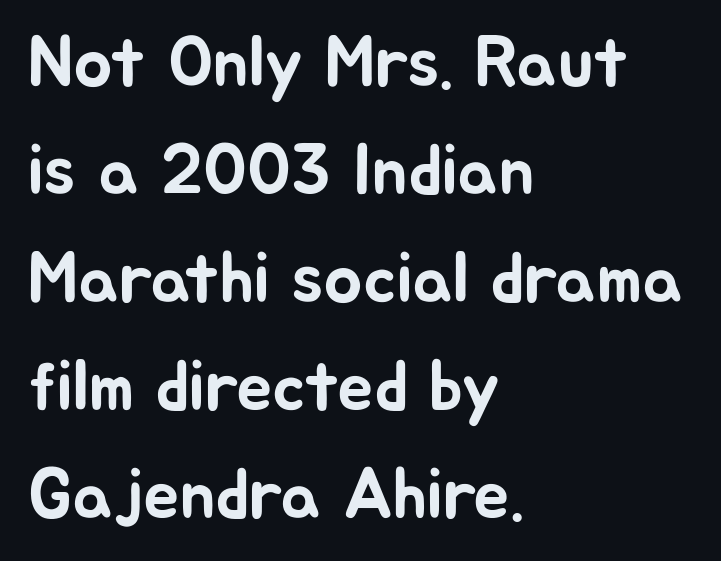
The typesetter chose a ragged-right arrangement here. A clean baseline with only descenders dipping below it. One glance says typical: line gaps are just what's usual. Note: no serifs on the glyphs. Looks like regular typesetting: each glyph gets only the width it needs. Tall strokes in this sample are plumb rather than angled.
